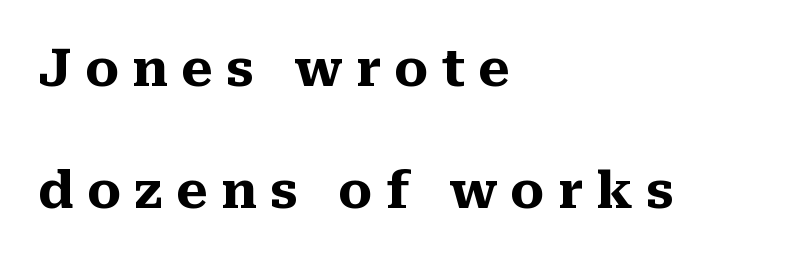
{"serif": "yes", "italic": "no", "bold": "yes", "weight": "heavy", "width": "normal", "stroke_contrast": "medium", "x_height": "medium", "monospaced": "no", "underline": "no", "align": "left", "line_spacing": "loose", "line_spacing_ratio": 2.39, "letter_spacing": "wide", "letter_spacing_em": 0.26, "glyph_px": 51}
